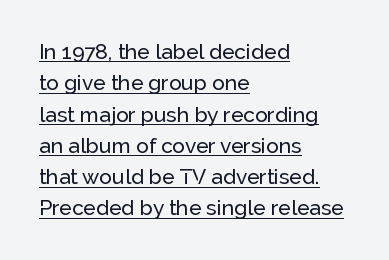
{"italic": "no", "underline": "yes", "align": "left", "line_spacing": "normal", "line_spacing_ratio": 1.49, "letter_spacing": "normal", "letter_spacing_em": 0.0, "glyph_px": 21}
